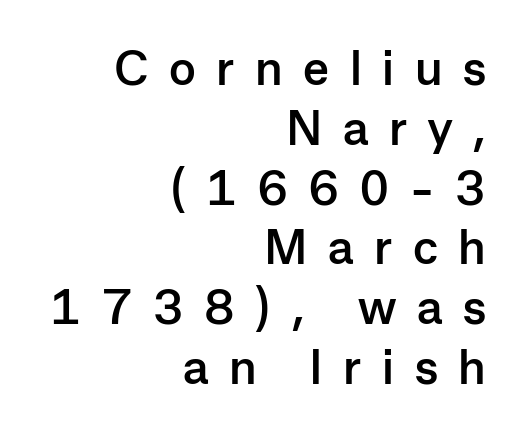
Q: Is the text bold? A: Yes.
Q: Is the text italic (slanted)? A: No, it is upright.
Q: Is the typeface a serif or a sans-serif typeface? A: Sans-serif.
Q: Is the text underlined? A: No.
Q: How is the paragraph aligned? A: Right-aligned.
Q: Is the spacing between letters normal or unusually wide? A: Unusually wide.
Q: Width (condensed, normal, or wide)? A: Normal.
Q: Stroke contrast? A: Low.
Q: x-height? A: Medium.
Q: Monospaced? A: No.
